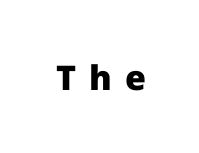
{"serif": "no", "italic": "no", "bold": "yes", "weight": "heavy", "width": "normal", "stroke_contrast": "low", "x_height": "medium", "monospaced": "no", "underline": "no", "letter_spacing": "wide", "letter_spacing_em": 0.38, "glyph_px": 34}
